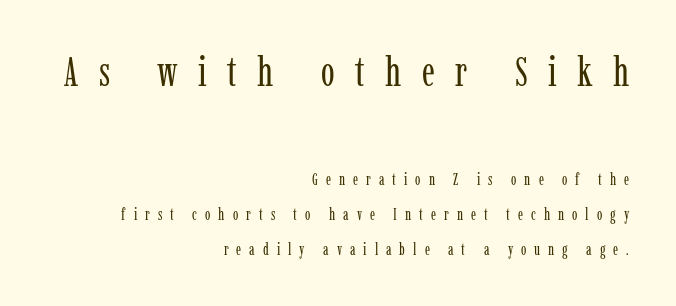
The image shows 41 px regular-weight, condensed serif type, upright; set right-aligned, loose line spacing (2.18x), unusually wide letter spacing (+0.5 em), not underlined; the first (top) block is 2.56x larger; low stroke contrast and a medium x-height.
